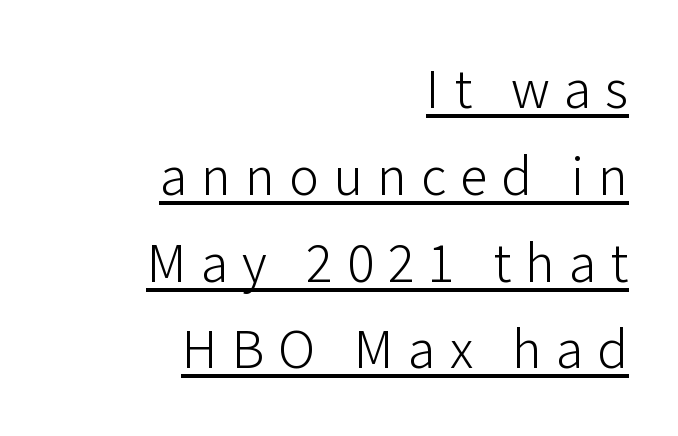
Q: Is the text bold? A: No.
Q: Is the text italic (slanted)? A: No, it is upright.
Q: Is the typeface a serif or a sans-serif typeface? A: Sans-serif.
Q: Is the text underlined? A: Yes.
Q: How is the paragraph aligned? A: Right-aligned.
Q: Is the spacing between letters normal or unusually wide? A: Unusually wide.
Q: Is the spacing between lines tight, normal or loose? A: Normal.
Q: Width (condensed, normal, or wide)? A: Normal.
Q: Stroke contrast? A: Low.
Q: x-height? A: Medium.
Q: Monospaced? A: No.
